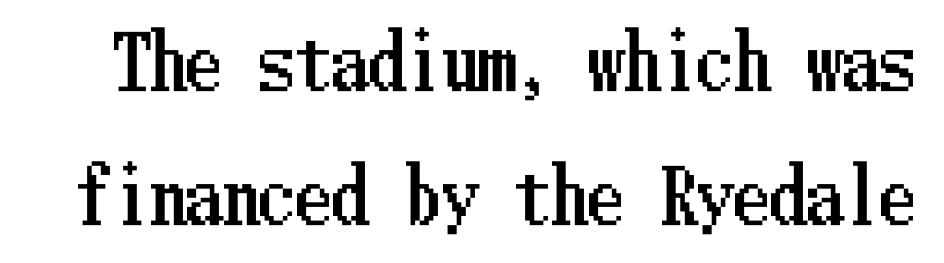
The image shows 73 px condensed type, upright; set line spacing 1.84x, normal letter spacing, not underlined; low stroke contrast and a medium x-height.
